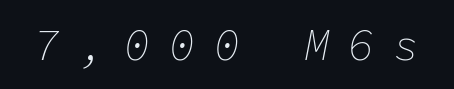
The glyphs look as if they've been sheared to an angle. Stroke mass is kept to a normal reading level or below. Descenders hang freely into open space. The letterforms stand isolated, each surrounded by extra space. Fixed-width glyphs throughout — classic coding-font behaviour.
